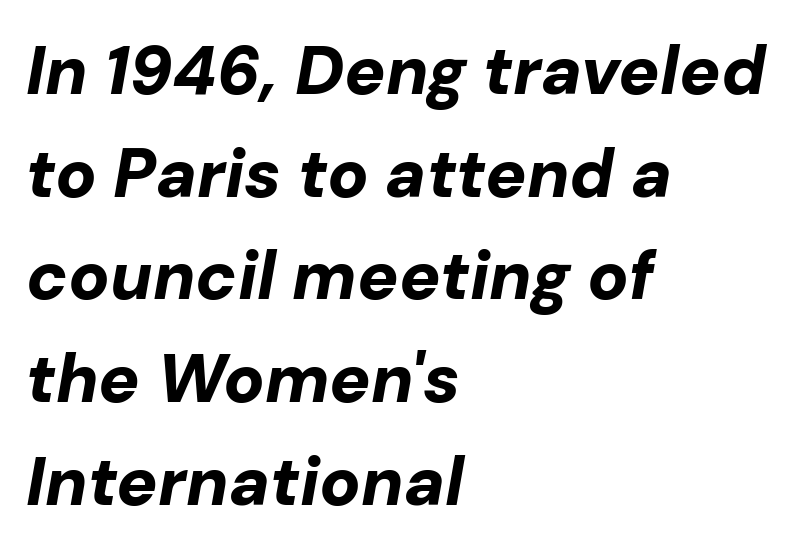
{"italic": "yes", "lean": "right", "slant_degrees": 10, "bold": "yes", "weight": "bold", "width": "normal", "stroke_contrast": "low", "x_height": "medium", "monospaced": "no", "underline": "no", "align": "left", "line_spacing": "normal", "line_spacing_ratio": 1.51, "letter_spacing": "normal", "letter_spacing_em": 0.0, "glyph_px": 68}
